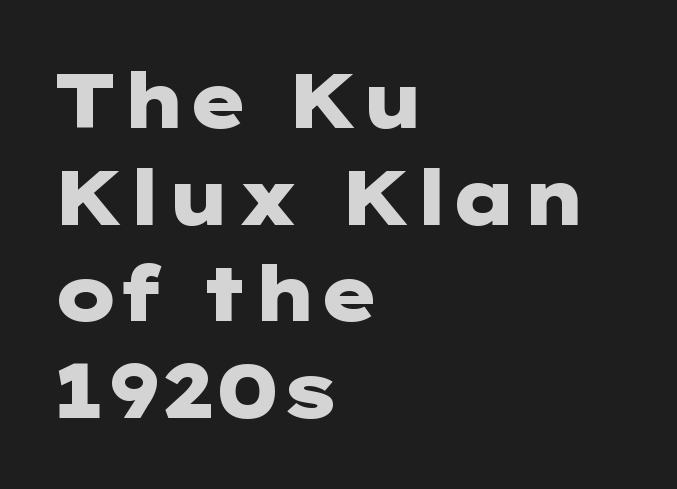
Q: Is the text bold? A: Yes.
Q: Is the text italic (slanted)? A: No, it is upright.
Q: Is the typeface a serif or a sans-serif typeface? A: Sans-serif.
Q: Is the text underlined? A: No.
Q: How is the paragraph aligned? A: Left-aligned.
Q: Is the spacing between letters normal or unusually wide? A: Normal.
Q: Is the spacing between lines tight, normal or loose? A: Normal.
Q: Width (condensed, normal, or wide)? A: Wide.
Q: Stroke contrast? A: Low.
Q: x-height? A: Medium.
